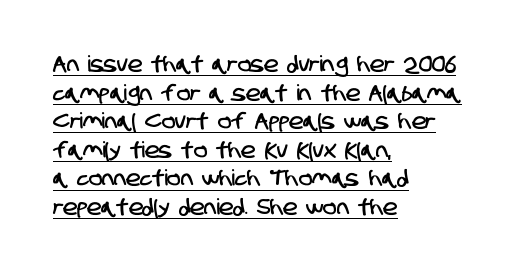
{"underline": "yes", "align": "left", "line_spacing": "normal", "line_spacing_ratio": 1.3, "letter_spacing": "normal", "letter_spacing_em": 0.0, "glyph_px": 22}
